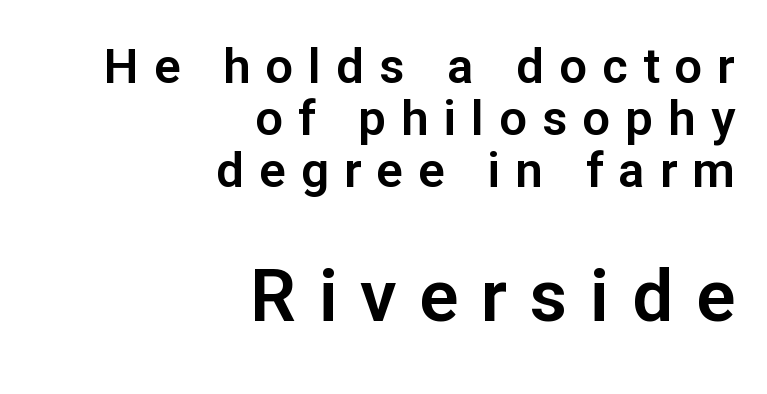
One-word summary of the alignment: right. Rendered with straight, roman letterforms. What's the leading like? Squeezed, with rows nearly overlapping. This rendering employs a face without finishing strokes, i.e., a sans-serif. Typesetter's note — lower block bumped up in size, upper block left smaller.
